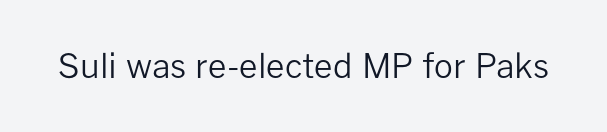
What stands out about the letter spacing? Nothing — it is the standard amount. Quick note: not italic, upright. Just letters on the line, the space beneath them empty. This is not heavy type; no bold has been used. Grotesque or geometric, the face here clearly has no serifs.
